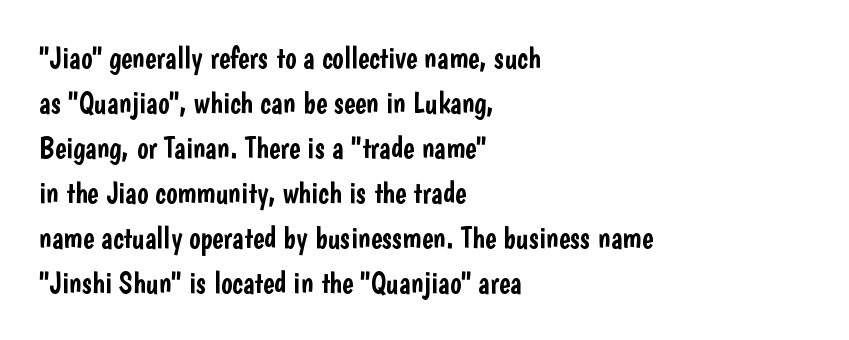
{"serif": "no", "italic": "no", "width": "condensed", "stroke_contrast": "low", "x_height": "medium", "monospaced": "no", "underline": "no", "align": "left", "line_spacing": "normal", "line_spacing_ratio": 1.5, "letter_spacing": "normal", "letter_spacing_em": 0.0, "glyph_px": 30}
